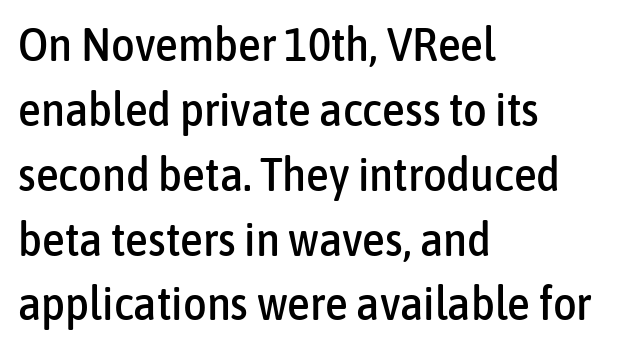
The image shows 46 px condensed sans-serif type, upright; set left-aligned, normal line spacing (1.41x), normal letter spacing, not underlined; low stroke contrast and a medium x-height.
